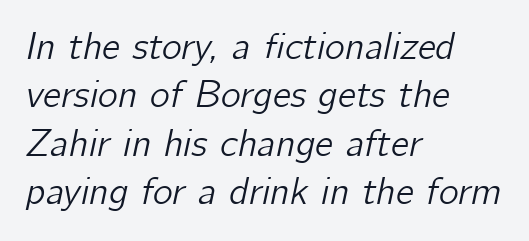
The typesetter chose a ragged-right arrangement here. Is there much room between lines? A standard amount, neither cramped nor airy. Any mark beneath the type? The region is blank. The text carries the slant typical of an italic or oblique font.
